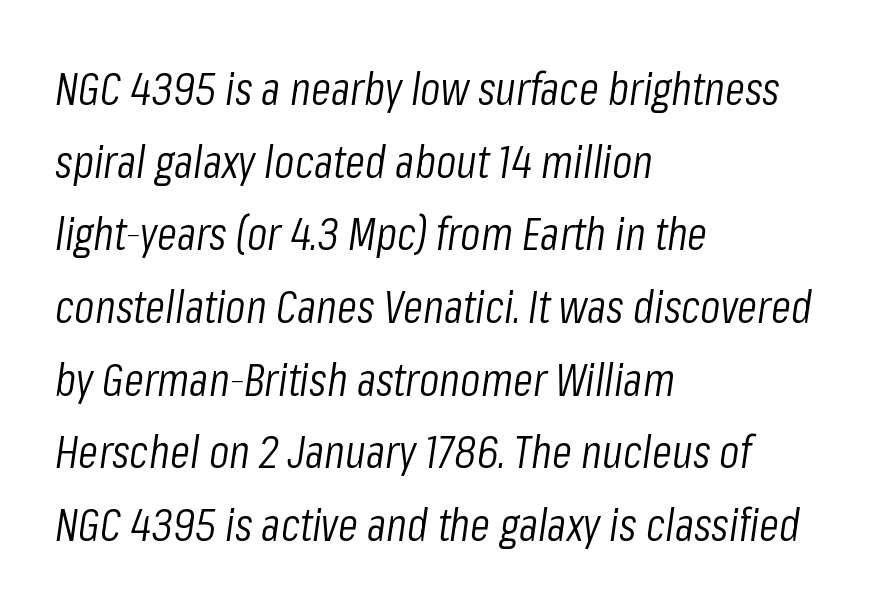
Q: Is the text bold? A: No.
Q: Is the text italic (slanted)? A: Yes, it leans right by about 8 degrees.
Q: Is the text underlined? A: No.
Q: How is the paragraph aligned? A: Left-aligned.
Q: Is the spacing between letters normal or unusually wide? A: Normal.
Q: Is the spacing between lines tight, normal or loose? A: Normal.
Q: Width (condensed, normal, or wide)? A: Condensed.
Q: Stroke contrast? A: Low.
Q: x-height? A: Medium.
Q: Monospaced? A: No.
